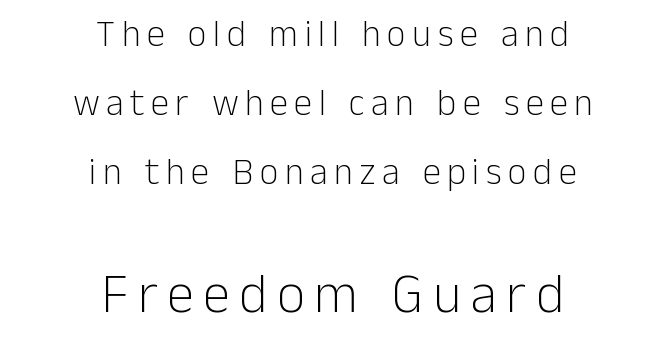
You could not count columns in this text — the font is proportionally spaced. Rendered with straight, roman letterforms. You can tell from the bare stems that sans-serif type was used. Every row of glyphs is offset so its center matches the block's center.
